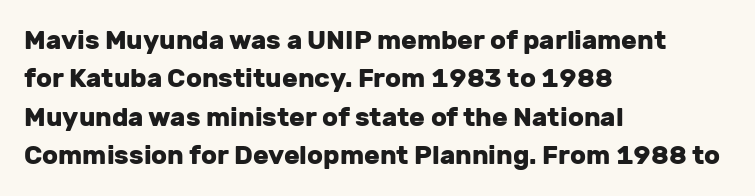
{"italic": "no", "bold": "yes", "underline": "no", "align": "left", "line_spacing": "normal", "line_spacing_ratio": 1.48, "letter_spacing": "normal", "letter_spacing_em": 0.0, "glyph_px": 26}
